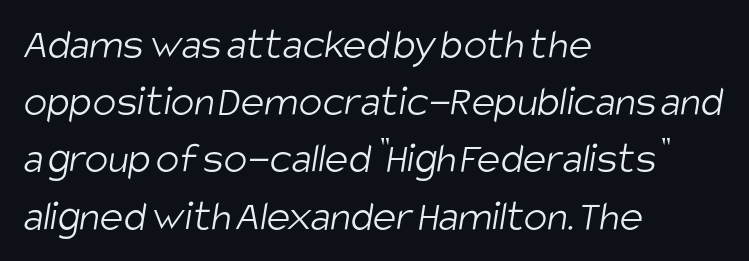
{"serif": "no", "bold": "no", "weight": "light", "width": "condensed", "stroke_contrast": "low", "x_height": "large", "monospaced": "no", "underline": "no", "align": "left", "line_spacing": "normal", "line_spacing_ratio": 1.3, "letter_spacing": "normal", "letter_spacing_em": 0.0, "glyph_px": 44}
